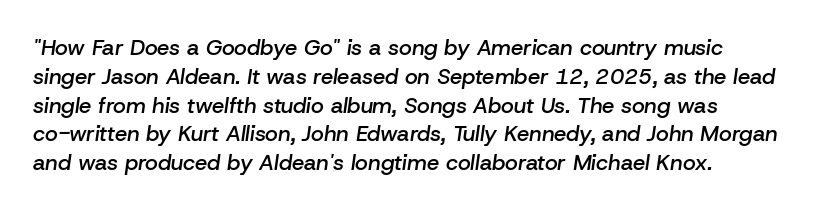
{"italic": "yes", "lean": "right", "slant_degrees": 8, "bold": "semi", "underline": "no", "align": "left", "line_spacing": "normal", "line_spacing_ratio": 1.31, "letter_spacing": "normal", "letter_spacing_em": 0.0, "glyph_px": 22}
